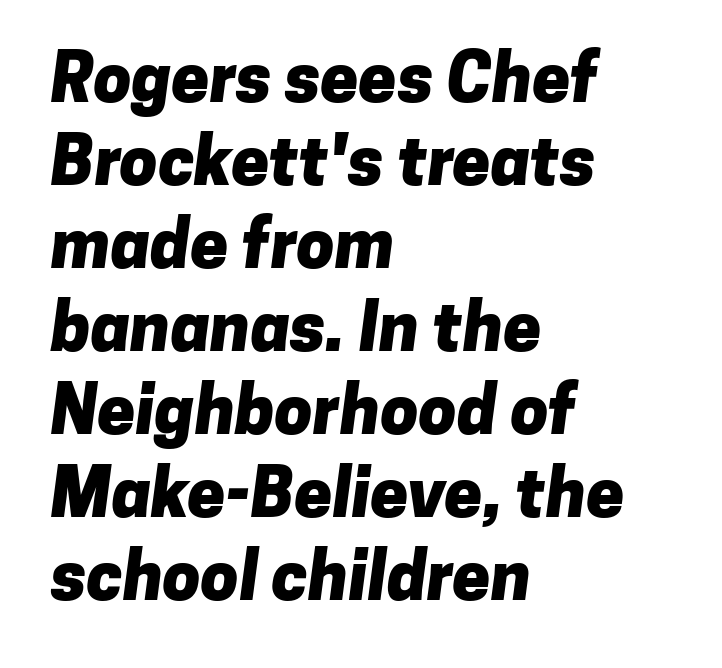
Its strokes are broad and dark, the hallmark of bold type. The type is set solid horizontally, with unmodified tracking. This rendering uses left alignment, leaving the right contour irregular. Just letters on the line, the space beneath them empty.
